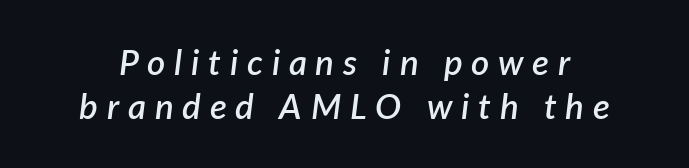
You could only call the tracking loose — the letters float apart. Underline: absent. Line spacing here is normal. Quick note: italic. The face used here is a semibold: visibly heavier than regular, lighter than bold. Varying glyph widths throughout — classic text-font behaviour.
